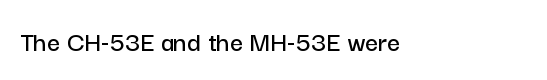
The image shows 29 px sans-serif type, upright; set left-aligned, normal letter spacing, not underlined; low stroke contrast and a medium x-height.
